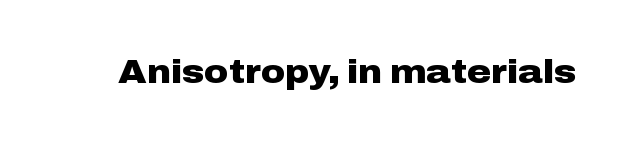
{"serif": "no", "italic": "no", "bold": "yes", "weight": "heavy", "width": "wide", "stroke_contrast": "low", "x_height": "medium", "monospaced": "no", "underline": "no", "letter_spacing": "normal", "letter_spacing_em": 0.0, "glyph_px": 33}
